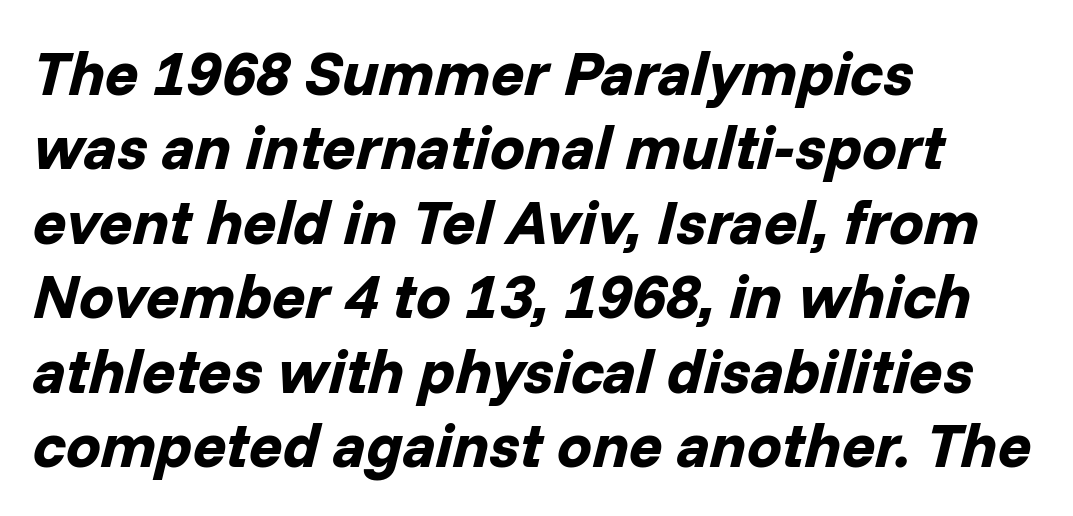
Style check: oblique. The glyphs are unaccompanied by any horizontal stroke below them. The rendering keeps characters at their native spacing. Caption: multi-line text, flush left, ragged right. Strong, thick strokes mark this as bold type.
